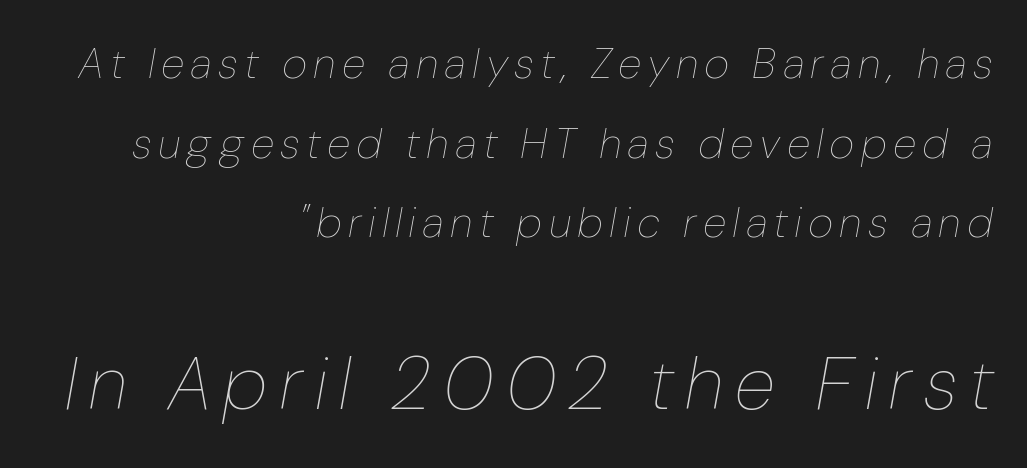
The setting favours the right margin, as signatures and pull-quotes sometimes do. Think of a printed novel: that variable character pitch is what you see here. There's an unmistakable incline to the writing here. Unmarked baselines from the first word to the last. Counters stay open thanks to moderate or lighter strokes.
